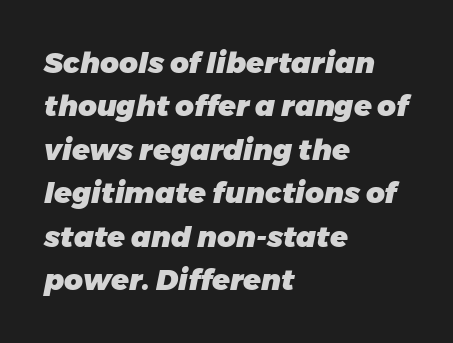
{"italic": "yes", "lean": "right", "slant_degrees": 11, "bold": "yes", "weight": "heavy", "width": "normal", "stroke_contrast": "low", "x_height": "medium", "monospaced": "no", "underline": "no", "align": "left", "line_spacing": "normal", "line_spacing_ratio": 1.5, "letter_spacing": "normal", "letter_spacing_em": 0.0, "glyph_px": 29}
